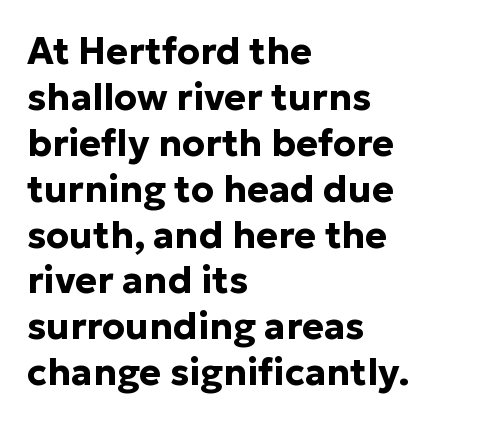
These lines are composed in type without serifs. You could not count columns in this text — the font is proportionally spaced. The paragraph has a hard left edge and a soft right edge. Standard letterfit; no display-style spreading of the glyphs. Emphasis by weight is at full strength: bold.
